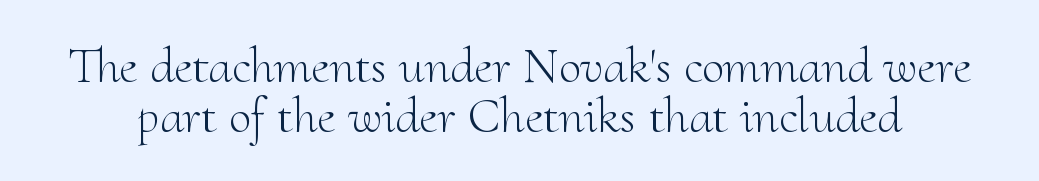
Q: Is the text bold? A: No.
Q: Is the text italic (slanted)? A: No, it is upright.
Q: Is the typeface a serif or a sans-serif typeface? A: Serif.
Q: Is the text underlined? A: No.
Q: Is the spacing between letters normal or unusually wide? A: Normal.
Q: Is the spacing between lines tight, normal or loose? A: Tight.
Q: Width (condensed, normal, or wide)? A: Normal.
Q: Stroke contrast? A: Medium.
Q: x-height? A: Small.
Q: Monospaced? A: No.
